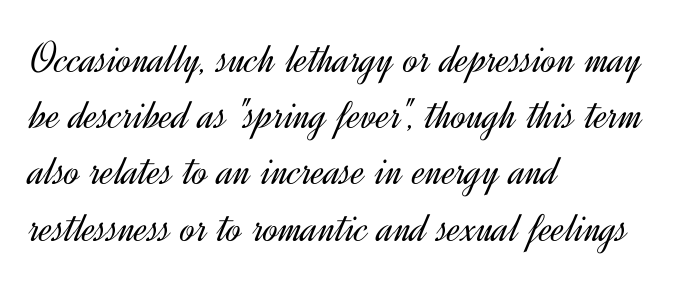
{"serif": "no", "bold": "no", "weight": "light", "width": "normal", "x_height": "small", "monospaced": "no", "underline": "no", "align": "left", "line_spacing": "normal", "line_spacing_ratio": 1.25, "letter_spacing": "normal", "letter_spacing_em": 0.0, "glyph_px": 45}
